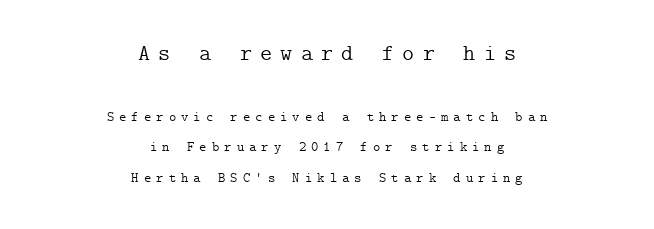
{"italic": "no", "bold": "no", "underline": "no", "align": "center", "line_spacing": "loose", "line_spacing_ratio": 2.19, "letter_spacing": "wide", "letter_spacing_em": 0.36, "larger_block": "first", "size_ratio": 1.64, "glyph_px": 23}
